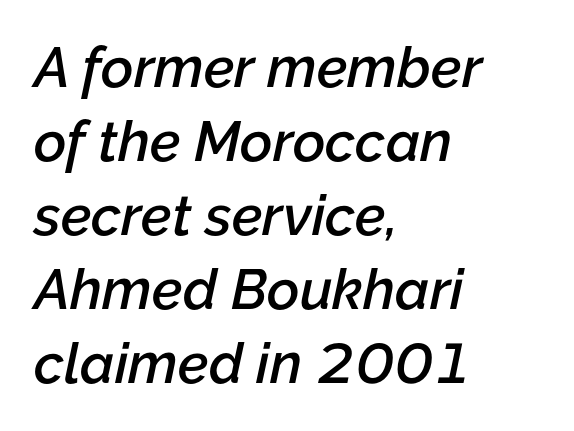
Horizontally, the lines are justified to the leading edge only. Yep, that's italic — everything's leaning. Compared with an ordinary text face, these strokes are moderately heavier — a semibold. The letters sit at their default tracking, neither squeezed nor spread. Horizontal bands of white between lines are of average thickness.
